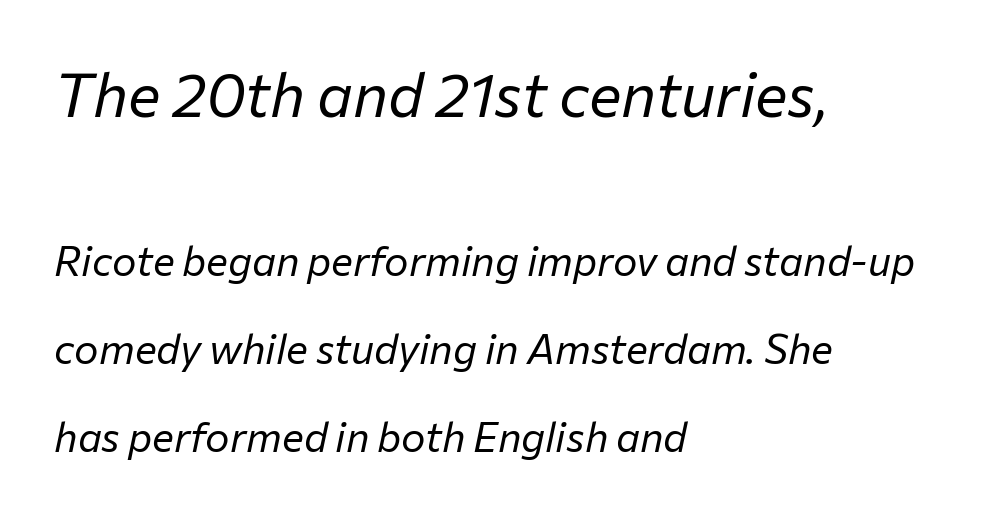
{"italic": "yes", "lean": "right", "slant_degrees": 12, "bold": "no", "weight": "regular", "width": "normal", "stroke_contrast": "low", "x_height": "medium", "monospaced": "no", "underline": "no", "align": "left", "line_spacing": "loose", "line_spacing_ratio": 2.15, "letter_spacing": "normal", "letter_spacing_em": 0.0, "larger_block": "first", "size_ratio": 1.49, "glyph_px": 61}
